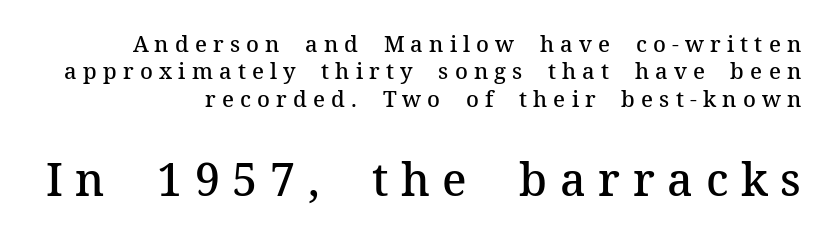
{"serif": "yes", "italic": "no", "bold": "semi", "weight": "semibold", "width": "normal", "stroke_contrast": "medium", "x_height": "medium", "monospaced": "no", "underline": "no", "align": "right", "line_spacing_ratio": 1.24, "letter_spacing": "wide", "letter_spacing_em": 0.28, "larger_block": "second", "size_ratio": 2.05, "glyph_px": 45}
